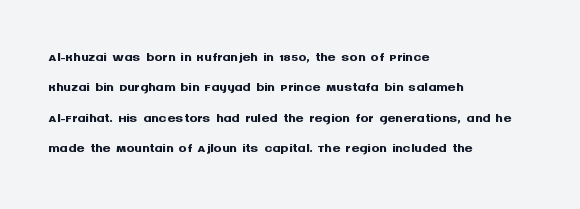
{"italic": "no", "bold": "yes", "underline": "no", "align": "left", "line_spacing": "normal", "line_spacing_ratio": 1.52, "letter_spacing": "normal", "letter_spacing_em": 0.0, "glyph_px": 20}
